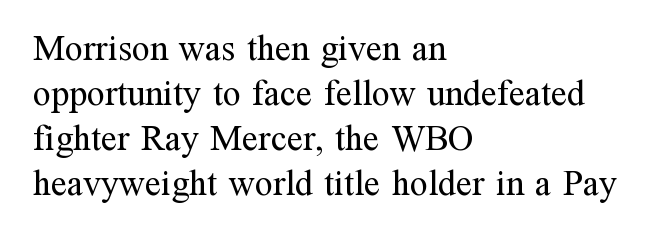
{"serif": "yes", "italic": "no", "bold": "no", "weight": "regular", "width": "normal", "stroke_contrast": "medium", "x_height": "medium", "monospaced": "no", "underline": "no", "align": "left", "line_spacing": "normal", "line_spacing_ratio": 1.25, "letter_spacing": "normal", "letter_spacing_em": 0.0, "glyph_px": 36}
